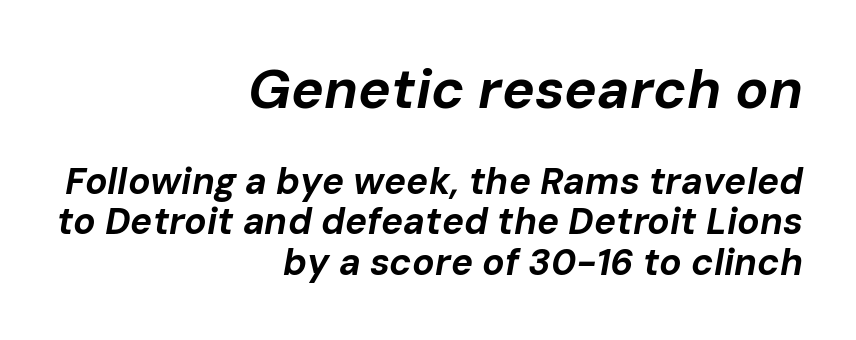
Words appear dense and cohesive because spacing is normal. It's the slanting kind of type. The rendering uses a bold face; every stroke is thick and dark. Note the varied advance widths — an 'i' is clearly narrower than an 'm'.
